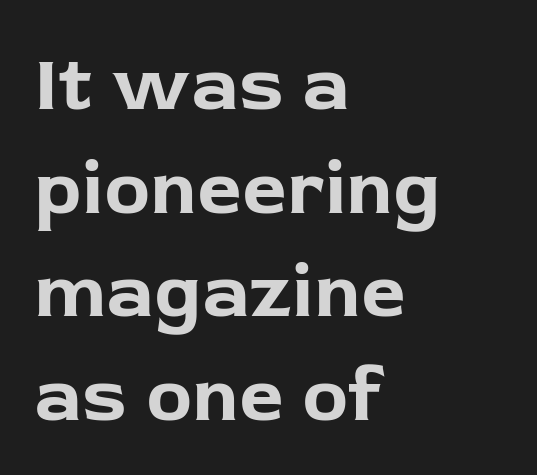
{"serif": "no", "italic": "no", "bold": "yes", "weight": "bold", "width": "normal", "stroke_contrast": "low", "x_height": "medium", "monospaced": "no", "underline": "no", "align": "left", "line_spacing": "normal", "line_spacing_ratio": 1.33, "letter_spacing": "normal", "letter_spacing_em": 0.0, "glyph_px": 78}
